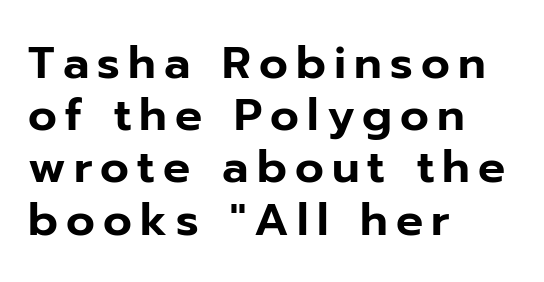
Underline: absent. Typographically, this falls in the sans-serif category. The lettering holds an erect, upright posture throughout. Proportional: the letters do not fall into vertical columns. The paragraph shown leans on its left margin.
